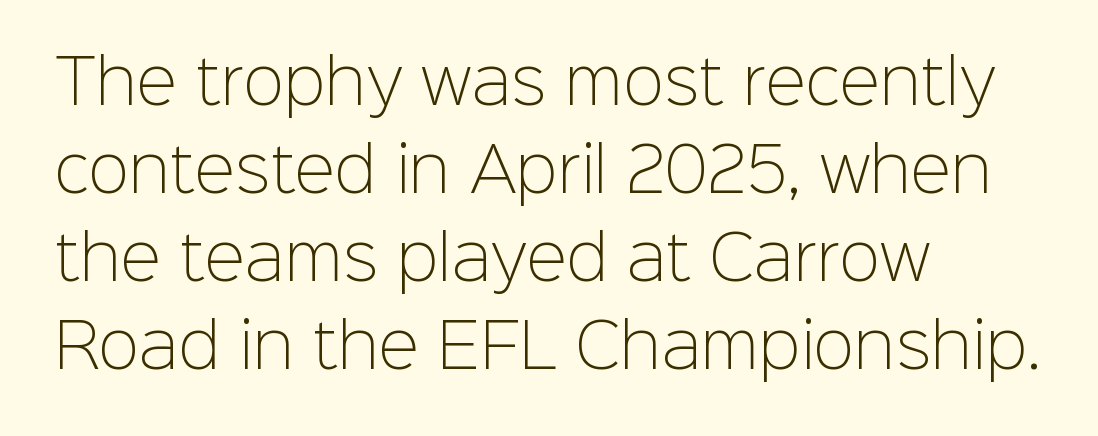
{"serif": "no", "italic": "no", "bold": "no", "weight": "light", "width": "normal", "stroke_contrast": "low", "x_height": "medium", "monospaced": "no", "underline": "no", "align": "left", "line_spacing": "normal", "line_spacing_ratio": 1.44, "letter_spacing": "normal", "letter_spacing_em": 0.0, "glyph_px": 61}
